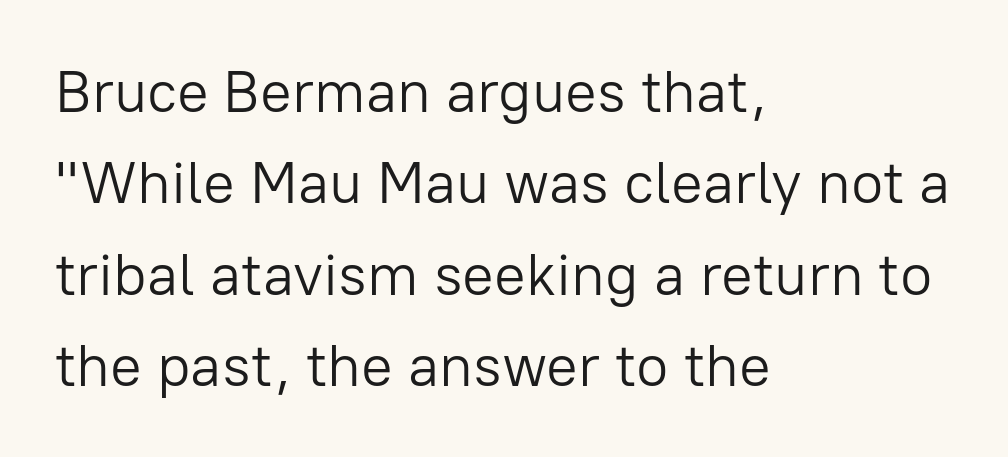
Q: Is the text bold? A: No.
Q: Is the text italic (slanted)? A: No, it is upright.
Q: Is the typeface a serif or a sans-serif typeface? A: Sans-serif.
Q: Is the text underlined? A: No.
Q: How is the paragraph aligned? A: Left-aligned.
Q: Is the spacing between letters normal or unusually wide? A: Normal.
Q: Is the spacing between lines tight, normal or loose? A: Normal.
Q: Width (condensed, normal, or wide)? A: Normal.
Q: Stroke contrast? A: Low.
Q: x-height? A: Medium.
Q: Monospaced? A: No.
